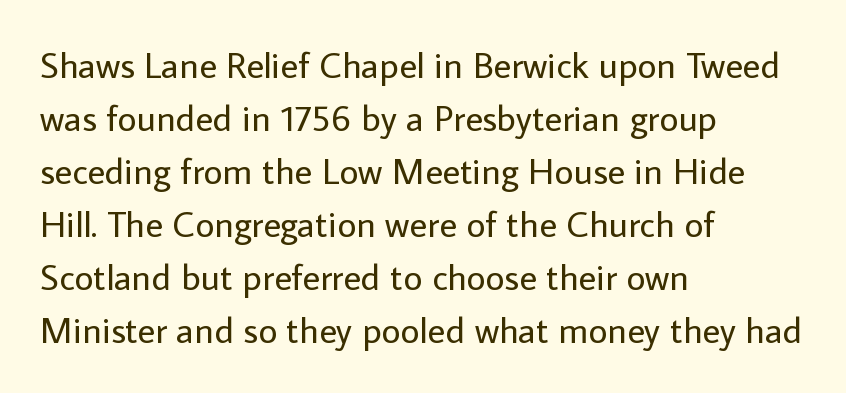
Regular leading. Stroke thickness stays within the range of a standard reading face or lighter. The passage is arranged the way most books set body copy — flush left. The rendering uses natural spacing where letterforms have individual widths. The face used here is a sans, in the tradition of grotesques and geometrics.
